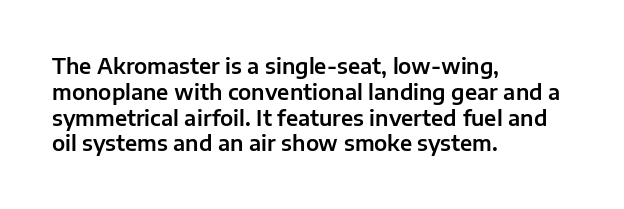
The image shows 21 px text type, upright; set left-aligned, line spacing 1.23x, normal letter spacing, not underlined.
